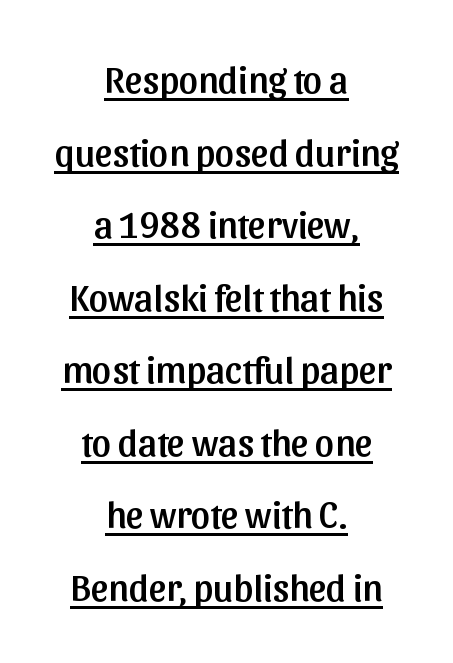
Q: Is the text italic (slanted)? A: No, it is upright.
Q: Is the typeface a serif or a sans-serif typeface? A: Sans-serif.
Q: Is the text underlined? A: Yes.
Q: How is the paragraph aligned? A: Centered.
Q: Is the spacing between letters normal or unusually wide? A: Normal.
Q: Is the spacing between lines tight, normal or loose? A: Loose.
Q: Width (condensed, normal, or wide)? A: Normal.
Q: Stroke contrast? A: Low.
Q: x-height? A: Medium.
Q: Monospaced? A: No.
